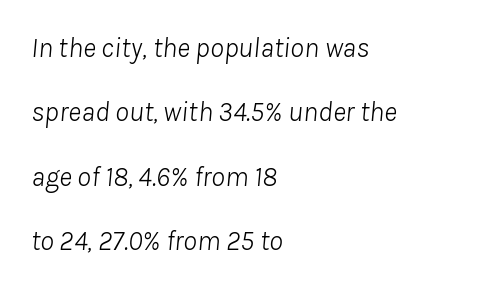
Q: Is the text bold? A: No.
Q: Is the text italic (slanted)? A: Yes, it leans right by about 8 degrees.
Q: Is the text underlined? A: No.
Q: How is the paragraph aligned? A: Left-aligned.
Q: Is the spacing between letters normal or unusually wide? A: Normal.
Q: Is the spacing between lines tight, normal or loose? A: Loose.
Q: Width (condensed, normal, or wide)? A: Normal.
Q: Stroke contrast? A: Low.
Q: x-height? A: Medium.
Q: Monospaced? A: No.
